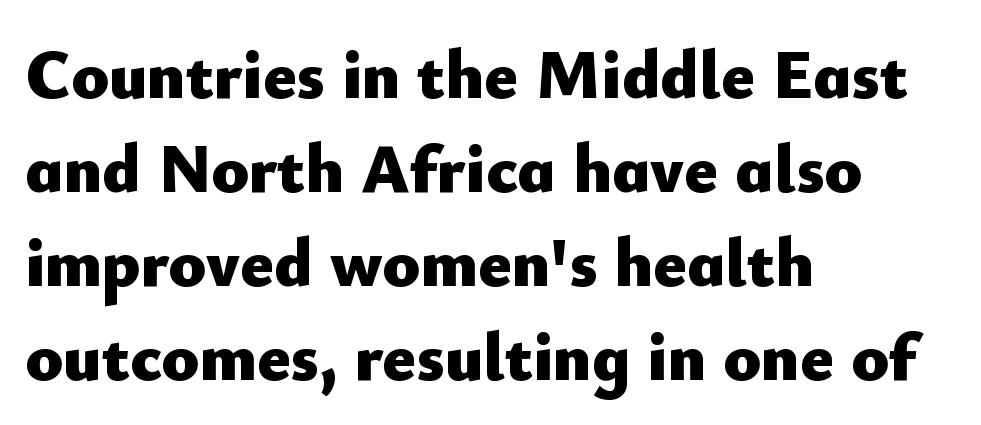
Regular leading. These lines keep a tight, regular rhythm from letter to letter. Varying glyph widths throughout — classic text-font behaviour. Descender tails drop into unmarked territory.
